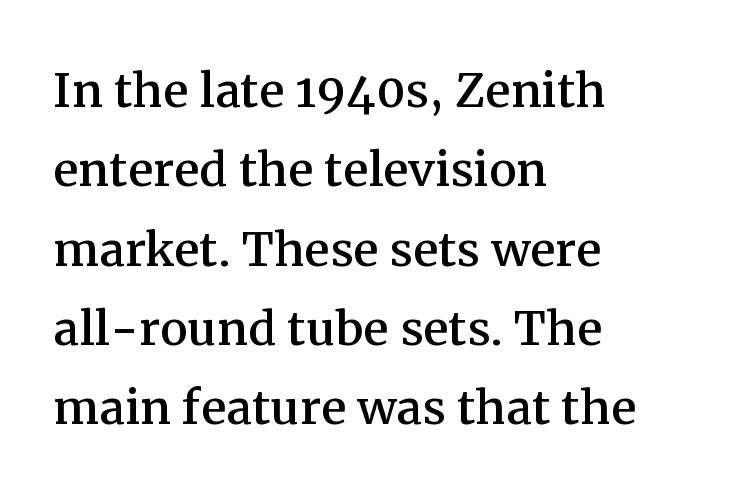
You could call the tracking neutral — neither tight nor loose. The face used here is seriffed, in the tradition of book romans. Is the block centered? No — it sits flush against the left margin. Nope, not italic — everything's standing straight.
